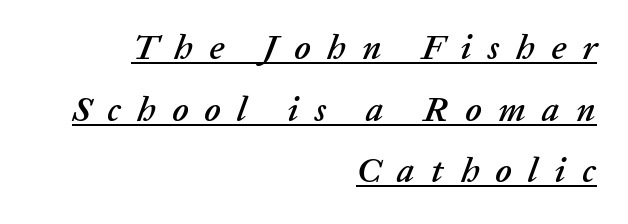
The image shows 35 px text type, italic (leaning right); set right-aligned, line spacing 1.76x, unusually wide letter spacing (+0.47 em), underlined; low stroke contrast and a medium x-height.
